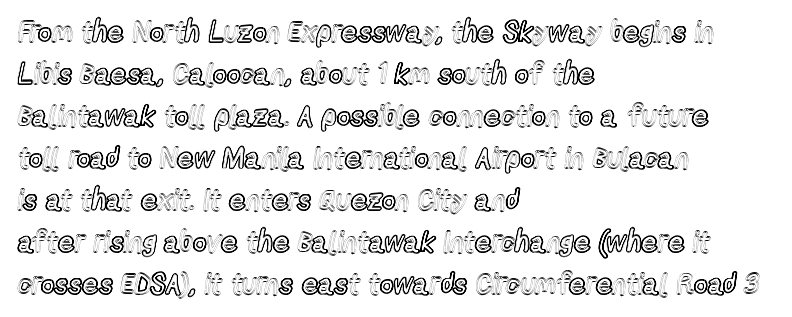
The image shows 29 px condensed type; set left-aligned, normal line spacing (1.45x), normal letter spacing, not underlined; a medium x-height.
